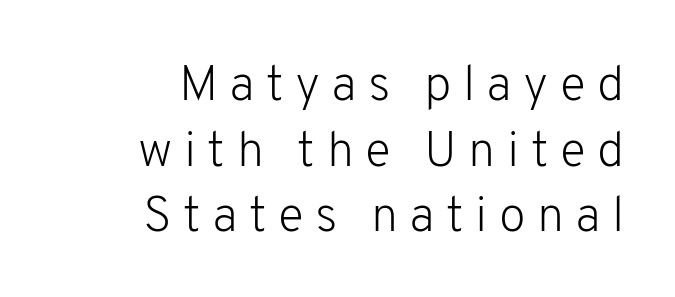
{"serif": "no", "italic": "no", "bold": "no", "weight": "light", "width": "normal", "stroke_contrast": "low", "x_height": "medium", "monospaced": "no", "underline": "no", "align": "right", "line_spacing": "normal", "line_spacing_ratio": 1.34, "letter_spacing": "wide", "letter_spacing_em": 0.23, "glyph_px": 49}
